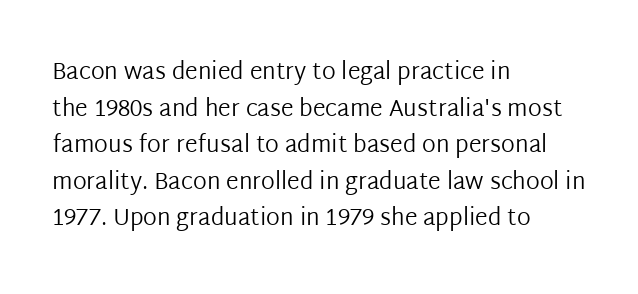
The image shows 23 px text type, upright; set left-aligned, normal line spacing (1.59x), normal letter spacing, not underlined.
